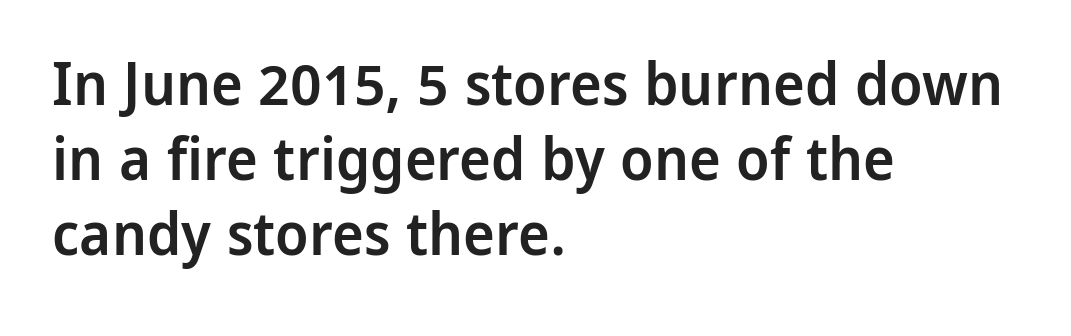
Q: Is the text bold? A: Semi-bold.
Q: Is the text italic (slanted)? A: No, it is upright.
Q: Is the typeface a serif or a sans-serif typeface? A: Sans-serif.
Q: Is the text underlined? A: No.
Q: How is the paragraph aligned? A: Left-aligned.
Q: Is the spacing between letters normal or unusually wide? A: Normal.
Q: Is the spacing between lines tight, normal or loose? A: Normal.
Q: Width (condensed, normal, or wide)? A: Normal.
Q: Stroke contrast? A: Low.
Q: x-height? A: Medium.
Q: Monospaced? A: No.
